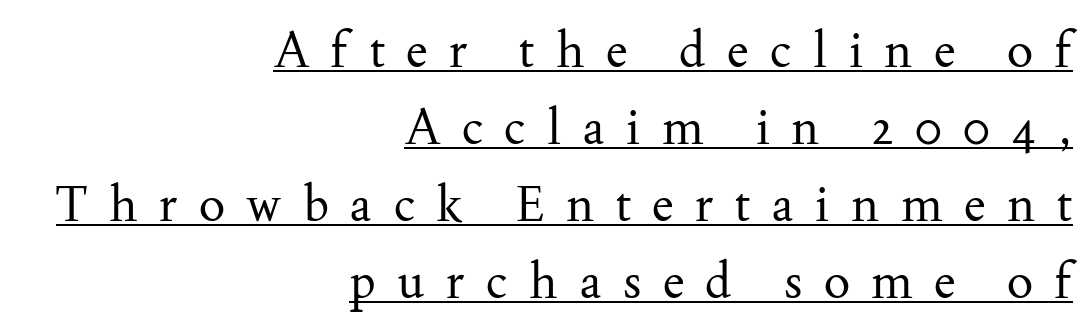
The block of text has a typical density, with ordinary space between rows. In terms of letterform style, serifs are clearly present. The sample's only ornament is a line tracing under the words. The ragged edge is on the left, which tells us the setting is flush right. The font sits on the lighter half of the weight spectrum, regular included.
